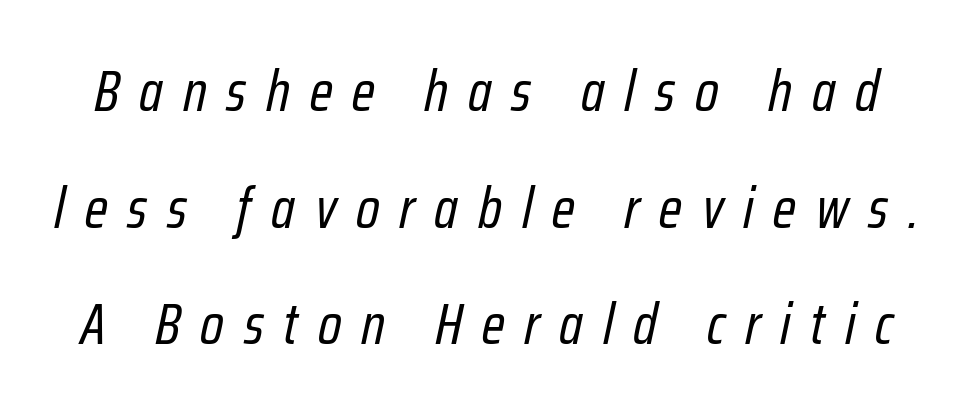
{"italic": "yes", "lean": "right", "slant_degrees": 12, "bold": "no", "weight": "regular", "width": "condensed", "stroke_contrast": "low", "x_height": "medium", "monospaced": "no", "underline": "no", "line_spacing": "loose", "line_spacing_ratio": 2.01, "letter_spacing": "wide", "letter_spacing_em": 0.34, "glyph_px": 58}
